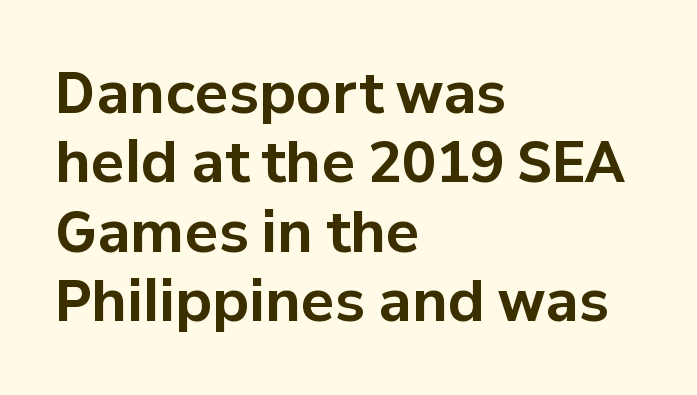
Q: Is the text bold? A: Yes.
Q: Is the text italic (slanted)? A: No, it is upright.
Q: Is the typeface a serif or a sans-serif typeface? A: Sans-serif.
Q: Is the text underlined? A: No.
Q: How is the paragraph aligned? A: Left-aligned.
Q: Is the spacing between letters normal or unusually wide? A: Normal.
Q: Width (condensed, normal, or wide)? A: Normal.
Q: Stroke contrast? A: Low.
Q: x-height? A: Medium.
Q: Monospaced? A: No.
